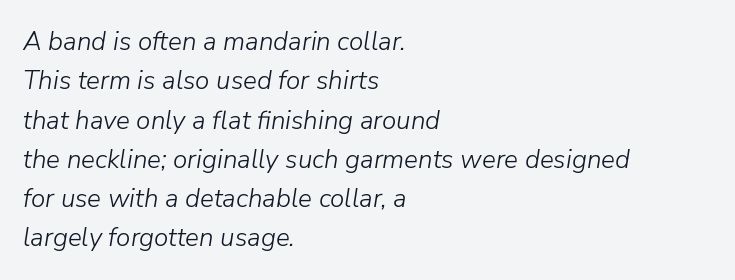
{"italic": "yes", "lean": "right", "slant_degrees": 9, "bold": "no", "underline": "no", "align": "left", "line_spacing": "normal", "line_spacing_ratio": 1.51, "letter_spacing": "normal", "letter_spacing_em": 0.0, "glyph_px": 26}
